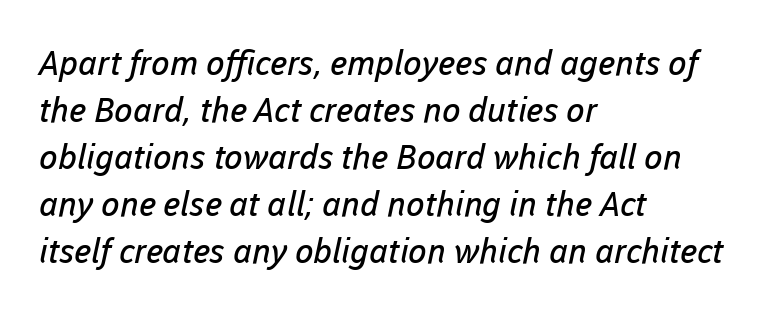
No extra tracking has been applied to these lines. Serif or sans? Sans — the stroke terminals are bare. Looks like regular typesetting: each glyph gets only the width it needs. Rule under the text: the space is simply empty.
